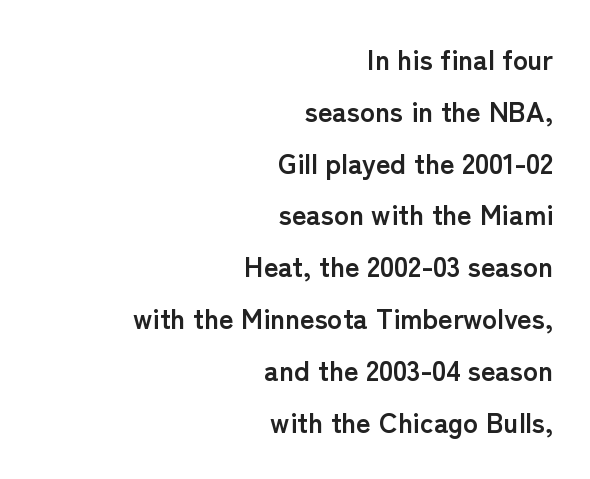
Q: Is the text bold? A: Yes.
Q: Is the text italic (slanted)? A: No, it is upright.
Q: Is the typeface a serif or a sans-serif typeface? A: Sans-serif.
Q: Is the text underlined? A: No.
Q: How is the paragraph aligned? A: Right-aligned.
Q: Is the spacing between letters normal or unusually wide? A: Normal.
Q: Width (condensed, normal, or wide)? A: Normal.
Q: Stroke contrast? A: Low.
Q: x-height? A: Medium.
Q: Monospaced? A: No.
